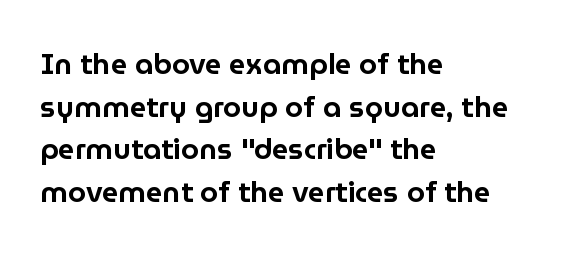
{"serif": "no", "italic": "no", "width": "normal", "stroke_contrast": "low", "x_height": "medium", "monospaced": "no", "underline": "no", "align": "left", "line_spacing": "normal", "line_spacing_ratio": 1.47, "letter_spacing": "normal", "letter_spacing_em": 0.0, "glyph_px": 29}
